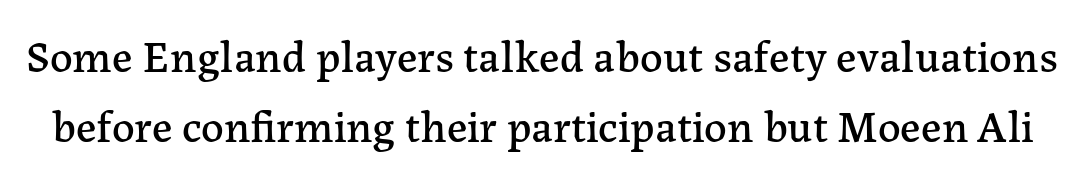
The image shows 45 px serif type, upright; set normal line spacing (1.55x), normal letter spacing, not underlined; low stroke contrast and a medium x-height.
